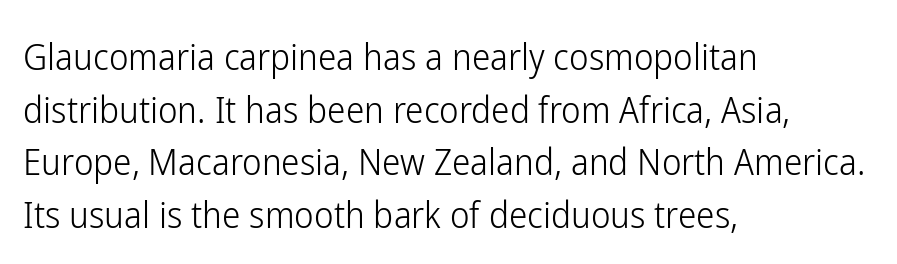
Each line starts at the same left margin while the right side varies. The words here are not underlined. When letters stand straight like this, we call the style roman or upright. You can tell from the bare stems that sans-serif type was used. Bold? No — there's no thickening of the strokes. Default kerning and tracking; the words read as compact shapes.
